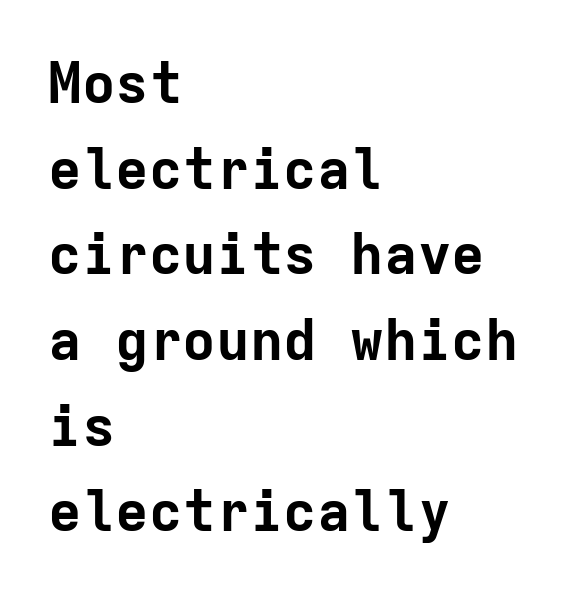
{"serif": "no", "italic": "no", "bold": "yes", "weight": "bold", "width": "normal", "stroke_contrast": "low", "x_height": "medium", "monospaced": "yes", "underline": "no", "align": "left", "line_spacing": "normal", "line_spacing_ratio": 1.53, "letter_spacing": "normal", "letter_spacing_em": 0.0, "glyph_px": 56}
